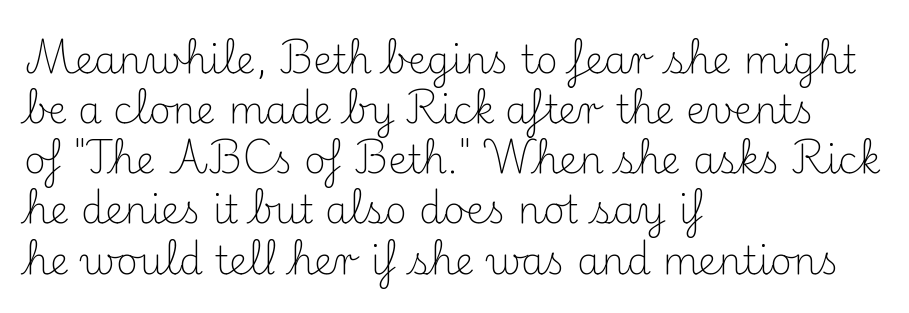
{"serif": "yes", "italic": "no", "bold": "no", "weight": "light", "width": "normal", "stroke_contrast": "medium", "x_height": "small", "monospaced": "no", "underline": "no", "align": "left", "line_spacing": "normal", "line_spacing_ratio": 1.32, "letter_spacing": "normal", "letter_spacing_em": 0.0, "glyph_px": 38}
